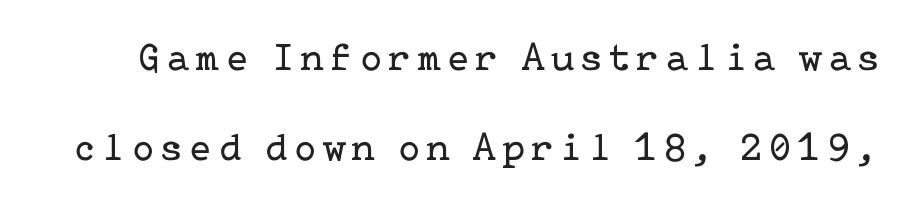
{"serif": "yes", "italic": "no", "bold": "no", "weight": "regular", "width": "normal", "stroke_contrast": "low", "x_height": "medium", "underline": "no", "line_spacing": "loose", "line_spacing_ratio": 2.25, "glyph_px": 40}
